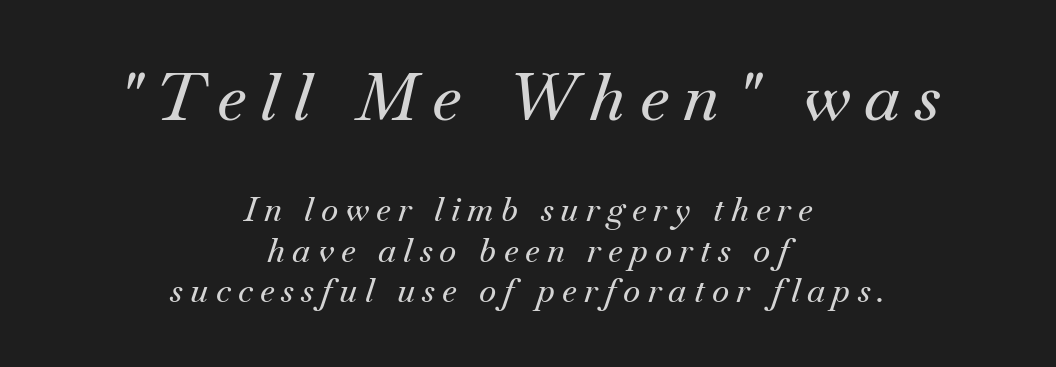
The image shows 66 px serif type, italic (leaning right); set centered, line spacing 1.23x, unusually wide letter spacing (+0.22 em), not underlined; the first (top) block is 2.0x larger; medium stroke contrast and a small x-height.
